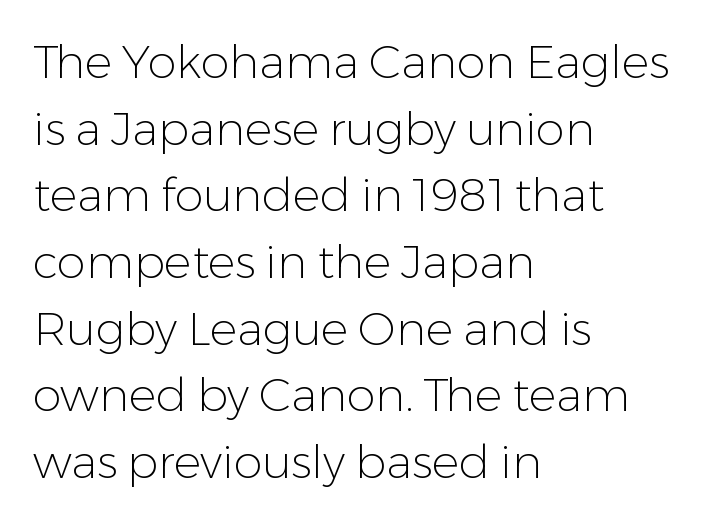
Q: Is the text bold? A: No.
Q: Is the text italic (slanted)? A: No, it is upright.
Q: Is the typeface a serif or a sans-serif typeface? A: Sans-serif.
Q: Is the text underlined? A: No.
Q: How is the paragraph aligned? A: Left-aligned.
Q: Is the spacing between letters normal or unusually wide? A: Normal.
Q: Is the spacing between lines tight, normal or loose? A: Normal.
Q: Width (condensed, normal, or wide)? A: Normal.
Q: Stroke contrast? A: Low.
Q: x-height? A: Medium.
Q: Monospaced? A: No.
